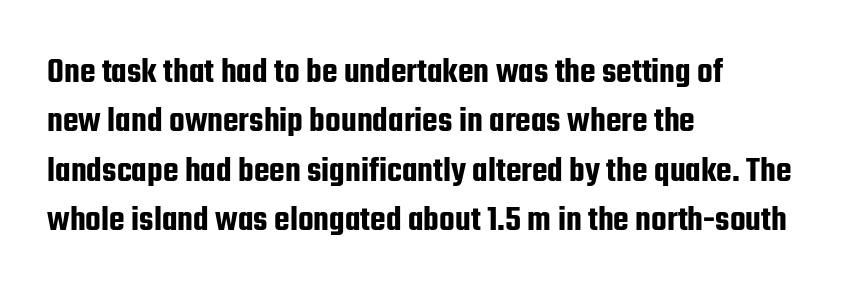
Letter spacing: default. Interline gaps are of average width in this sample. Unlike italic type, these characters show no tilt at all. Varying glyph widths throughout — classic text-font behaviour. The string is rendered with underlining switched off.
